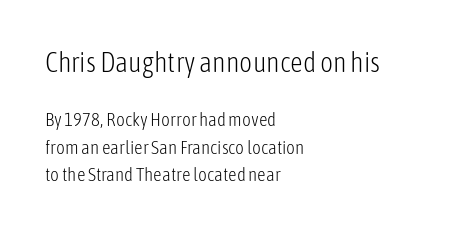
Honestly, there is no underline to notice here at all. Is this a heavy cut? Hardly; it is regular or lighter. Letterform terminals end flat and unadorned throughout the passage. Notice how the stems are strictly vertical — no italics here. The rows are spaced the way most documents space them.
